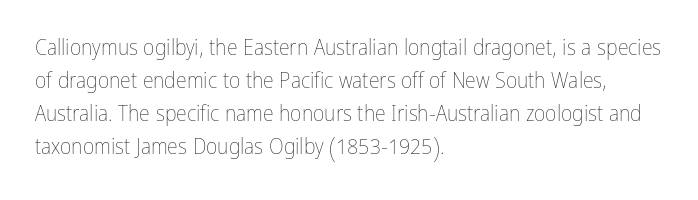
The image shows 22 px text type, upright; set left-aligned, normal line spacing (1.5x), normal letter spacing, not underlined.
